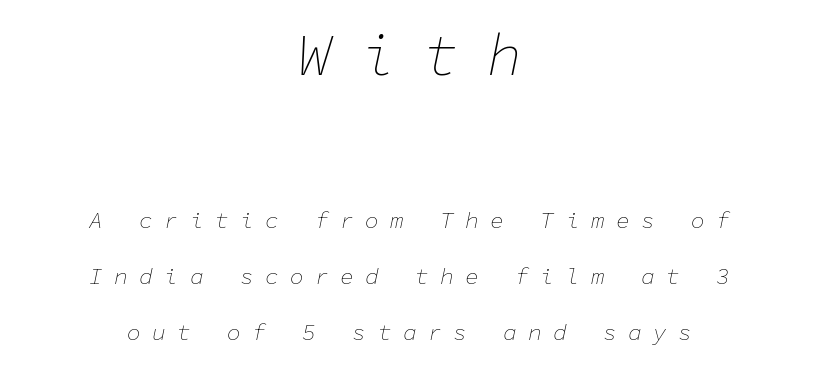
Q: Is the text bold? A: No.
Q: Is the text italic (slanted)? A: Yes, it leans right by about 11 degrees.
Q: Is the text underlined? A: No.
Q: How is the paragraph aligned? A: Centered.
Q: Is the spacing between letters normal or unusually wide? A: Unusually wide.
Q: Is the spacing between lines tight, normal or loose? A: Loose.
Q: Which block of text is set in a larger size, the first (top) or the second (bottom)? A: The first (top) one.
Q: Width (condensed, normal, or wide)? A: Normal.
Q: Stroke contrast? A: Low.
Q: x-height? A: Medium.
Q: Monospaced? A: Yes.
